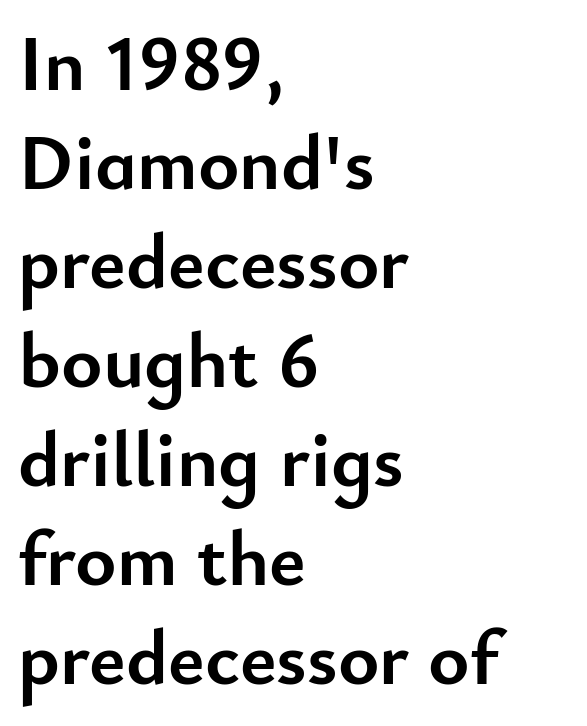
Q: Is the text bold? A: Yes.
Q: Is the text italic (slanted)? A: No, it is upright.
Q: Is the typeface a serif or a sans-serif typeface? A: Sans-serif.
Q: Is the text underlined? A: No.
Q: How is the paragraph aligned? A: Left-aligned.
Q: Is the spacing between letters normal or unusually wide? A: Normal.
Q: Is the spacing between lines tight, normal or loose? A: Normal.
Q: Width (condensed, normal, or wide)? A: Normal.
Q: Stroke contrast? A: Low.
Q: x-height? A: Small.
Q: Monospaced? A: No.
